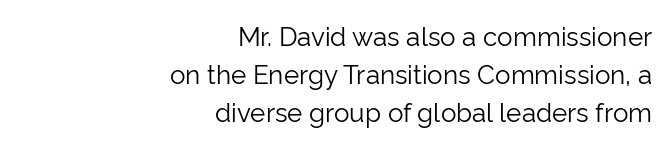
Q: Is the text bold? A: No.
Q: Is the text italic (slanted)? A: No, it is upright.
Q: Is the text underlined? A: No.
Q: How is the paragraph aligned? A: Right-aligned.
Q: Is the spacing between letters normal or unusually wide? A: Normal.
Q: Is the spacing between lines tight, normal or loose? A: Normal.
